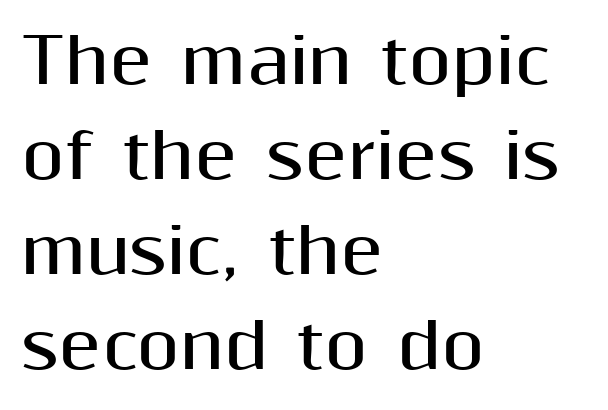
Does the weight exceed regular? Yes, all the way to bold. Normally led — the rows are evenly, conventionally spaced. The passage is arranged the way most books set body copy — flush left. Nothing unusual about the tracking: characters are spaced as the font intends. Check under the words: just untouched page.
